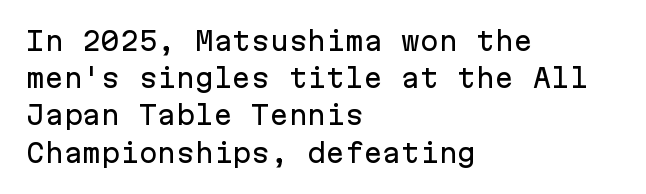
{"italic": "no", "underline": "no", "align": "left", "line_spacing": "normal", "line_spacing_ratio": 1.49, "letter_spacing": "normal", "letter_spacing_em": 0.0, "glyph_px": 25}
